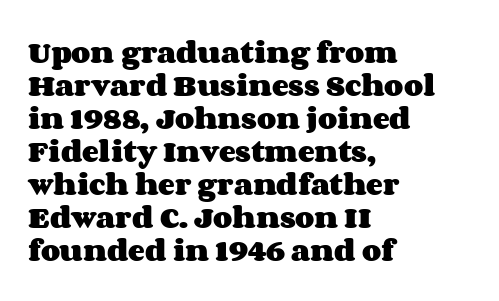
Q: Is the text bold? A: Yes.
Q: Is the text italic (slanted)? A: No, it is upright.
Q: Is the text underlined? A: No.
Q: How is the paragraph aligned? A: Left-aligned.
Q: Is the spacing between letters normal or unusually wide? A: Normal.
Q: Is the spacing between lines tight, normal or loose? A: Normal.
